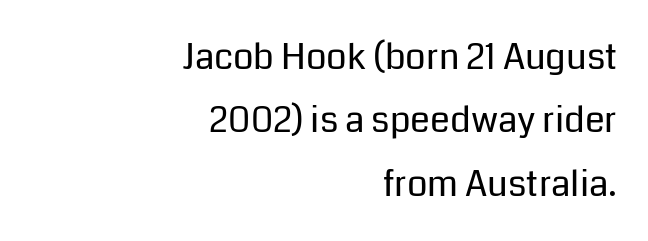
{"serif": "no", "italic": "no", "bold": "no", "weight": "regular", "width": "normal", "stroke_contrast": "low", "x_height": "medium", "monospaced": "no", "underline": "no", "align": "right", "line_spacing_ratio": 1.76, "letter_spacing": "normal", "letter_spacing_em": 0.0, "glyph_px": 36}
